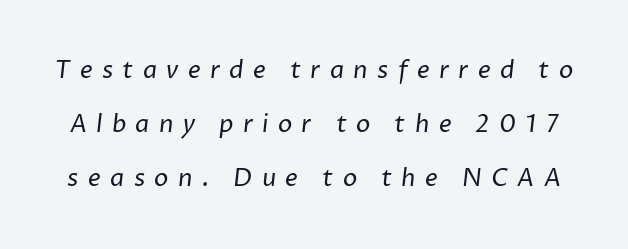
Q: Is the text bold? A: No.
Q: Is the text underlined? A: No.
Q: Is the spacing between letters normal or unusually wide? A: Unusually wide.
Q: Is the spacing between lines tight, normal or loose? A: Loose.
